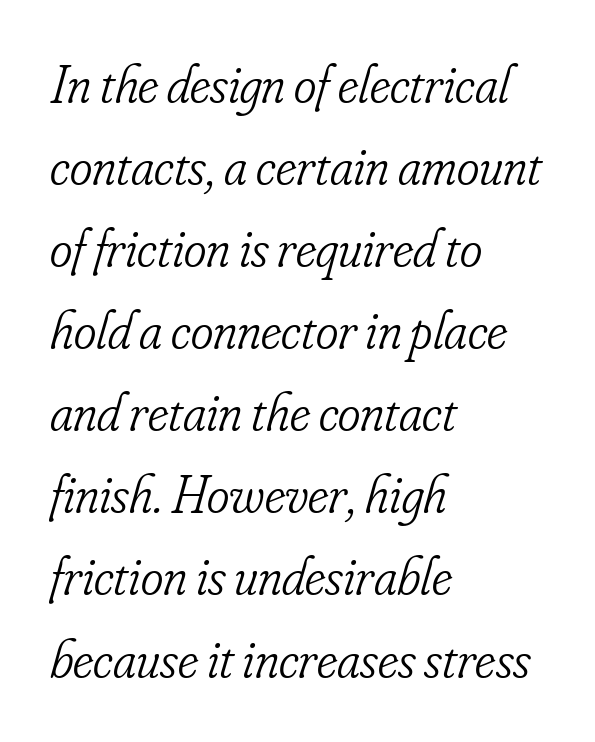
{"serif": "yes", "italic": "yes", "lean": "right", "slant_degrees": 16, "bold": "no", "weight": "light", "width": "condensed", "stroke_contrast": "low", "x_height": "small", "monospaced": "no", "underline": "no", "align": "left", "line_spacing": "normal", "line_spacing_ratio": 1.52, "letter_spacing": "normal", "letter_spacing_em": 0.0, "glyph_px": 54}
